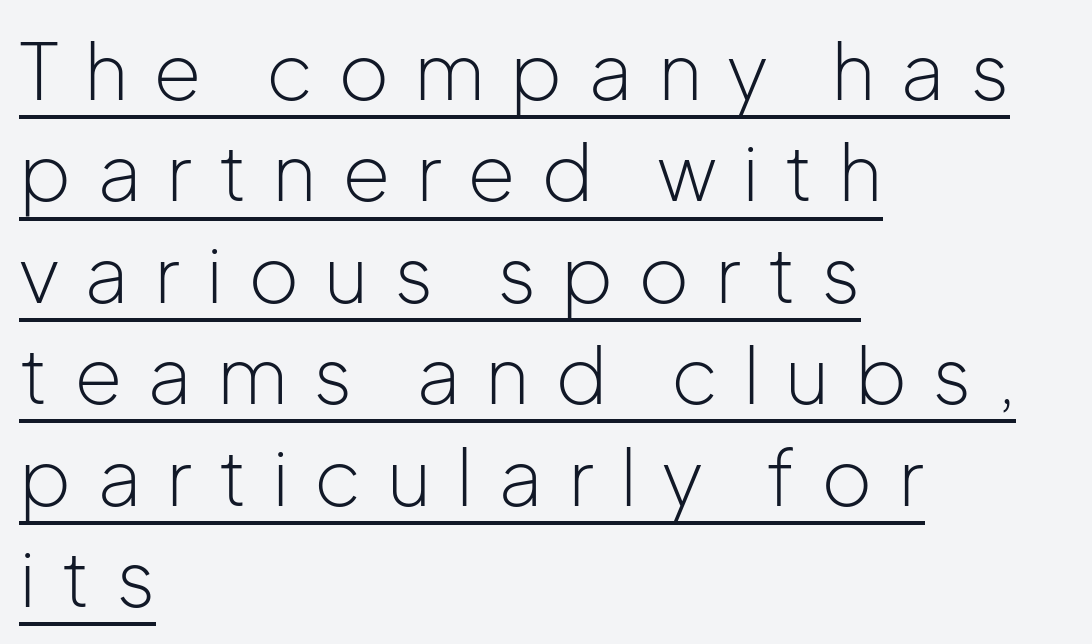
Italic? Not at all — the glyphs are vertical. Compared with a typical body face, this is equally light or lighter still. Is this a sans? Yes — the strokes have no serifs. The string is rendered with underlining switched on.
